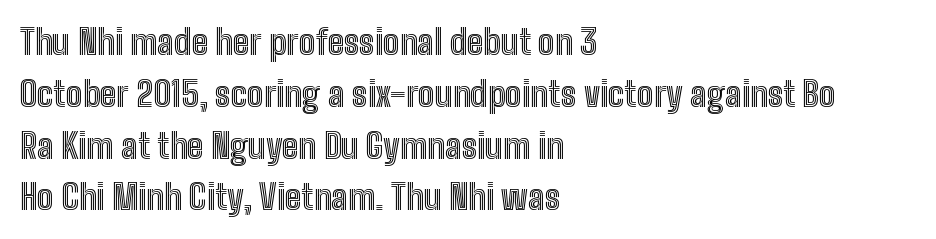
The image shows 35 px condensed type, upright; set left-aligned, normal line spacing (1.48x), normal letter spacing, not underlined; a medium x-height.
